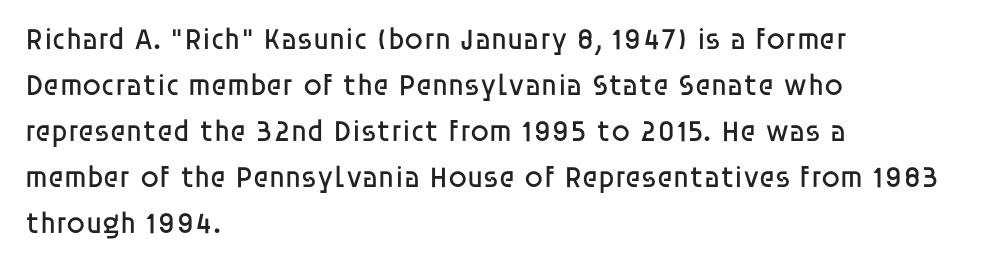
The image shows 30 px regular-weight sans-serif type, upright; set left-aligned, normal line spacing (1.53x), normal letter spacing, not underlined; low stroke contrast and a large x-height.
